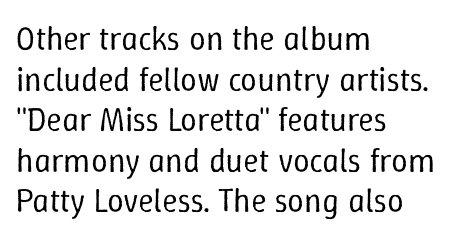
{"italic": "no", "bold": "no", "weight": "regular", "width": "normal", "stroke_contrast": "low", "x_height": "medium", "monospaced": "no", "underline": "no", "align": "left", "line_spacing_ratio": 1.23, "letter_spacing": "normal", "letter_spacing_em": 0.0, "glyph_px": 33}
